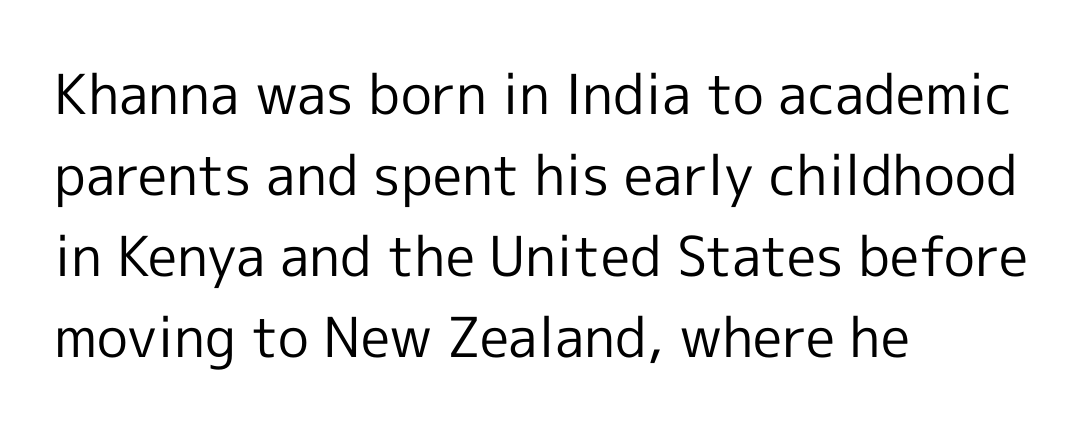
The image shows 55 px regular-weight sans-serif type, upright; set left-aligned, normal line spacing (1.47x), normal letter spacing, not underlined; a medium x-height.
